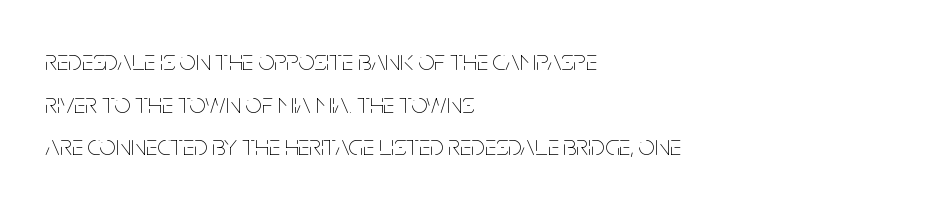
Q: Is the text bold? A: No.
Q: Is the text italic (slanted)? A: No, it is upright.
Q: Is the text underlined? A: No.
Q: How is the paragraph aligned? A: Left-aligned.
Q: Is the spacing between letters normal or unusually wide? A: Normal.
Q: Is the spacing between lines tight, normal or loose? A: Normal.
Q: Width (condensed, normal, or wide)? A: Condensed.
Q: Stroke contrast? A: Low.
Q: x-height? A: Large.
Q: Monospaced? A: No.
